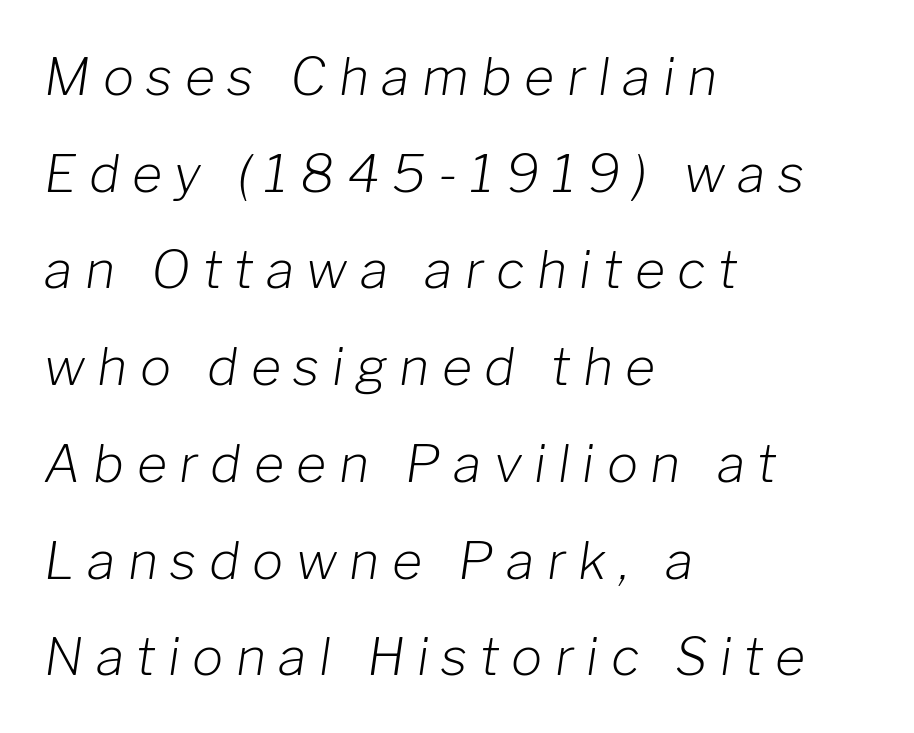
{"italic": "yes", "lean": "right", "slant_degrees": 8, "bold": "no", "weight": "light", "width": "normal", "stroke_contrast": "low", "x_height": "medium", "monospaced": "no", "underline": "no", "align": "left", "line_spacing_ratio": 1.86, "letter_spacing": "wide", "letter_spacing_em": 0.24, "glyph_px": 52}
